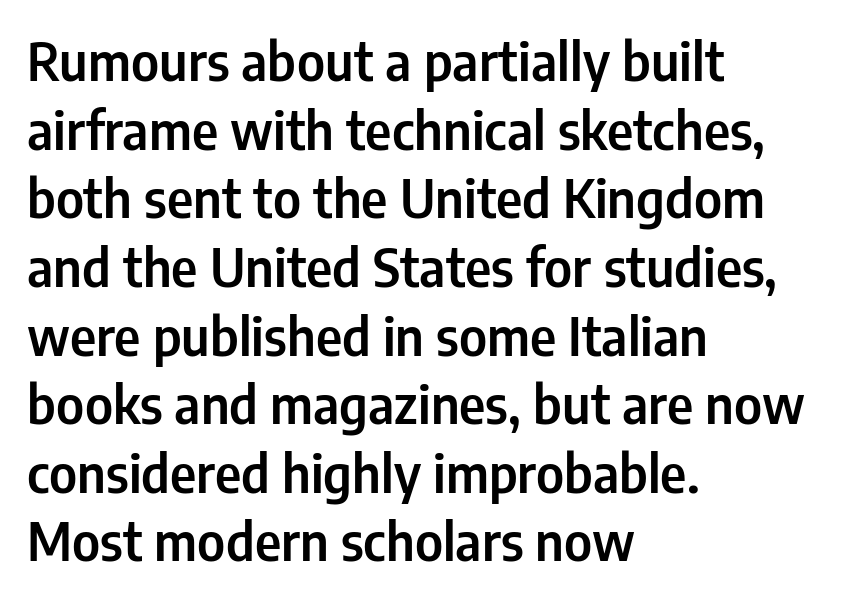
A typesetter would call this proportional, since set widths differ per character. Each row of text sits above clean, open space. Stroke terminals: plain, sans-serif. Casual observation: everything's shoved over to the left.
